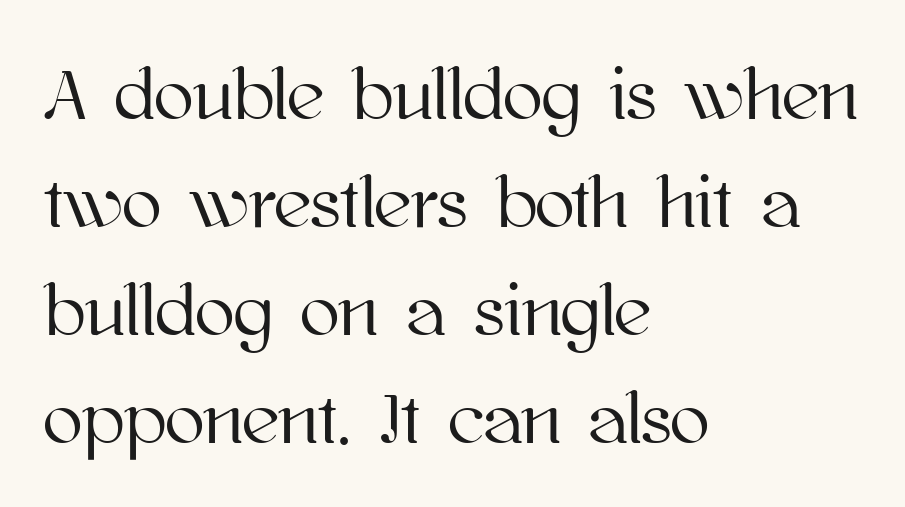
The tracking reads as untouched default to a designer's eye. Leftover space on each line is placed entirely after the last word. Rule under the text: the space is simply empty. The lettering holds an erect, upright posture throughout.
